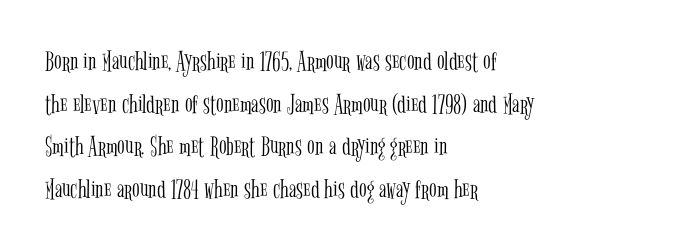
Q: Is the text bold? A: No.
Q: Is the text italic (slanted)? A: No, it is upright.
Q: Is the typeface a serif or a sans-serif typeface? A: Serif.
Q: Is the text underlined? A: No.
Q: How is the paragraph aligned? A: Left-aligned.
Q: Is the spacing between letters normal or unusually wide? A: Normal.
Q: Is the spacing between lines tight, normal or loose? A: Normal.
Q: Width (condensed, normal, or wide)? A: Condensed.
Q: Stroke contrast? A: Low.
Q: x-height? A: Medium.
Q: Monospaced? A: No.
